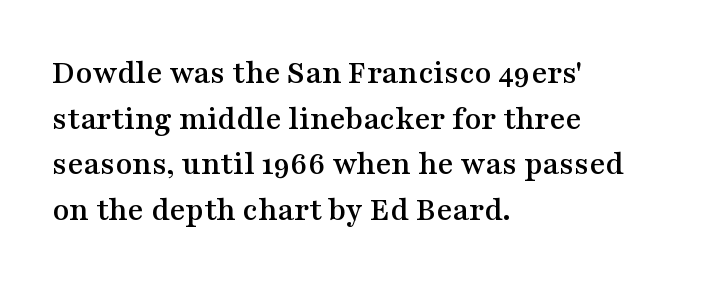
The image shows 34 px wide serif type, upright; set left-aligned, normal line spacing (1.34x), normal letter spacing, not underlined; medium stroke contrast and a medium x-height.
